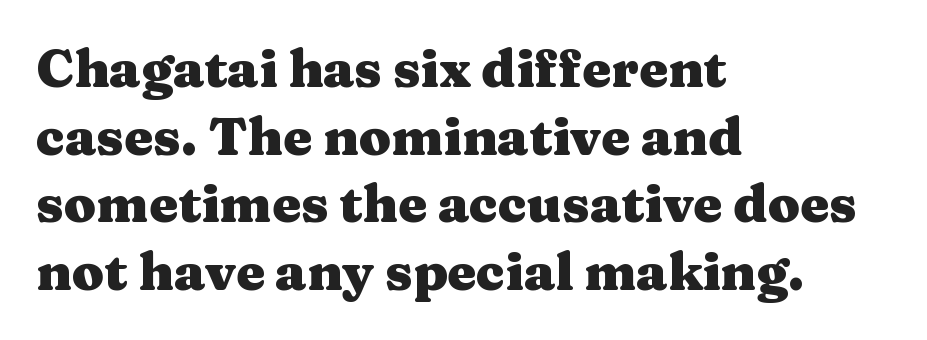
The passage shown stacks its lines at a standard gap. The typesetting leans heavy: a genuine bold. Alignment: flush left. The letters carry serifs — small finishing strokes at the ends of their stems. Character widths vary here, with narrow letters taking less room than wide ones.
